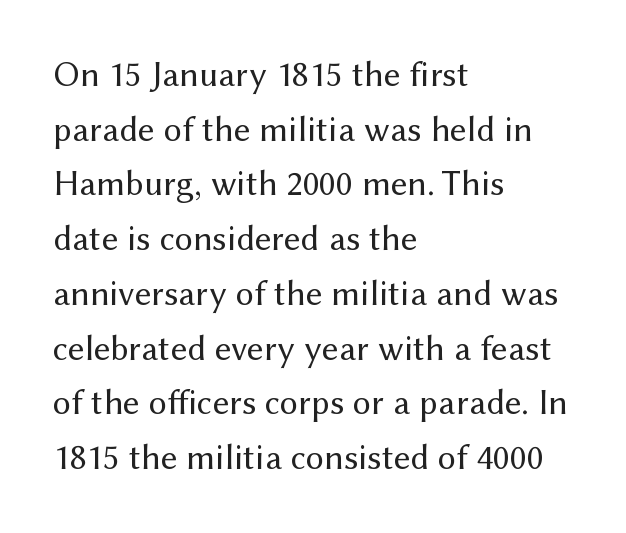
This sample uses plain, unmodified letter spacing. Compared with typical paragraphs, the rows here are spaced about the same. Reading down the block, your eye returns to a fixed left position each line. Italic? Not at all — the glyphs are vertical. These lines are composed in type without serifs.
